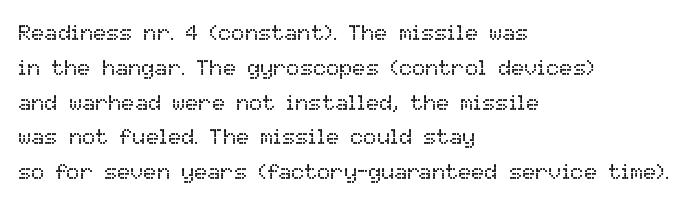
Q: Is the text bold? A: No.
Q: Is the text italic (slanted)? A: No, it is upright.
Q: Is the text underlined? A: No.
Q: How is the paragraph aligned? A: Left-aligned.
Q: Is the spacing between letters normal or unusually wide? A: Normal.
Q: Is the spacing between lines tight, normal or loose? A: Normal.
